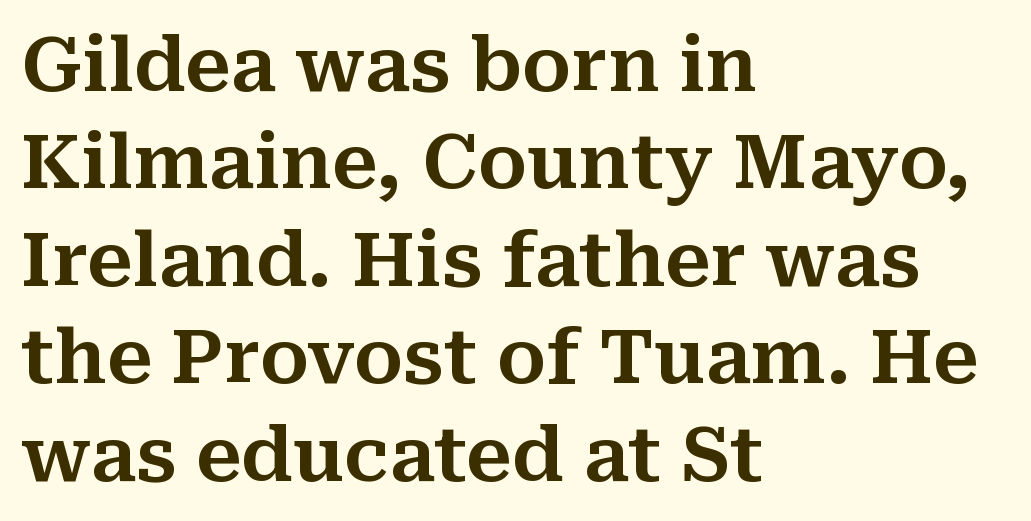
Do the letters lean? They stand straight. This rendering employs a face with finishing strokes, i.e., a serif. Clear beneath every line of the passage. Characters follow at the spacing the type designer built in. Is there much room between lines? A standard amount, neither cramped nor airy.
